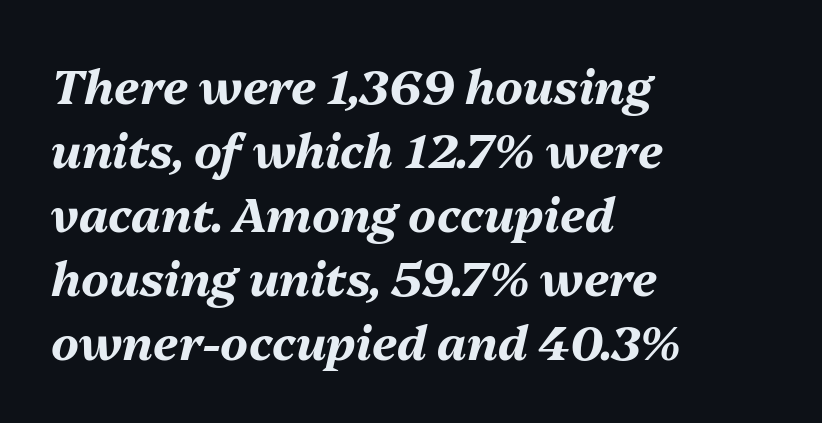
The image shows 47 px bold type, italic (leaning right); set left-aligned, normal line spacing (1.36x), normal letter spacing, not underlined; medium stroke contrast and a medium x-height.
